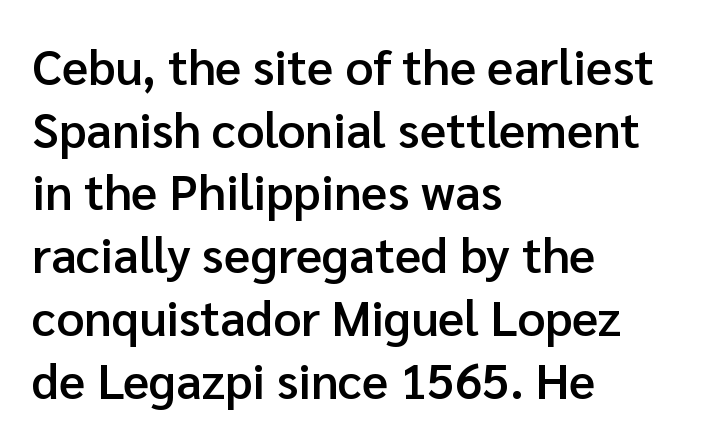
The image shows 49 px semibold sans-serif type, upright; set left-aligned, normal line spacing (1.28x), normal letter spacing, not underlined; low stroke contrast and a medium x-height.
